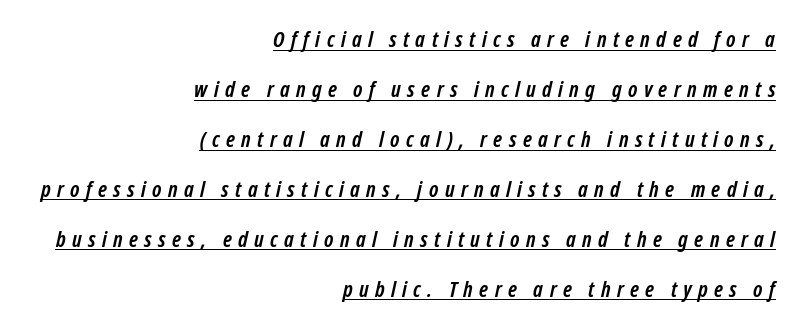
Q: Is the text bold? A: Yes.
Q: Is the text underlined? A: Yes.
Q: How is the paragraph aligned? A: Right-aligned.
Q: Is the spacing between letters normal or unusually wide? A: Unusually wide.
Q: Is the spacing between lines tight, normal or loose? A: Loose.
